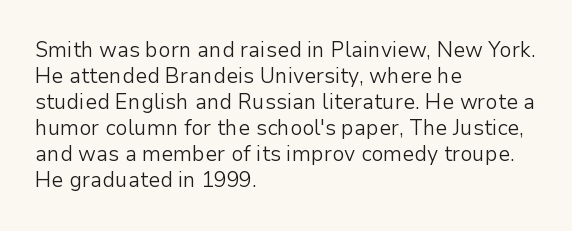
Q: Is the text bold? A: No.
Q: Is the text italic (slanted)? A: No, it is upright.
Q: Is the text underlined? A: No.
Q: How is the paragraph aligned? A: Left-aligned.
Q: Is the spacing between letters normal or unusually wide? A: Normal.
